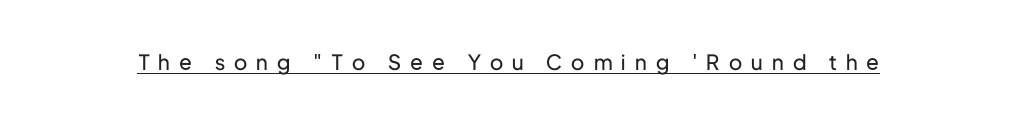
Q: Is the text bold? A: No.
Q: Is the text italic (slanted)? A: No, it is upright.
Q: Is the text underlined? A: Yes.
Q: Is the spacing between letters normal or unusually wide? A: Unusually wide.
